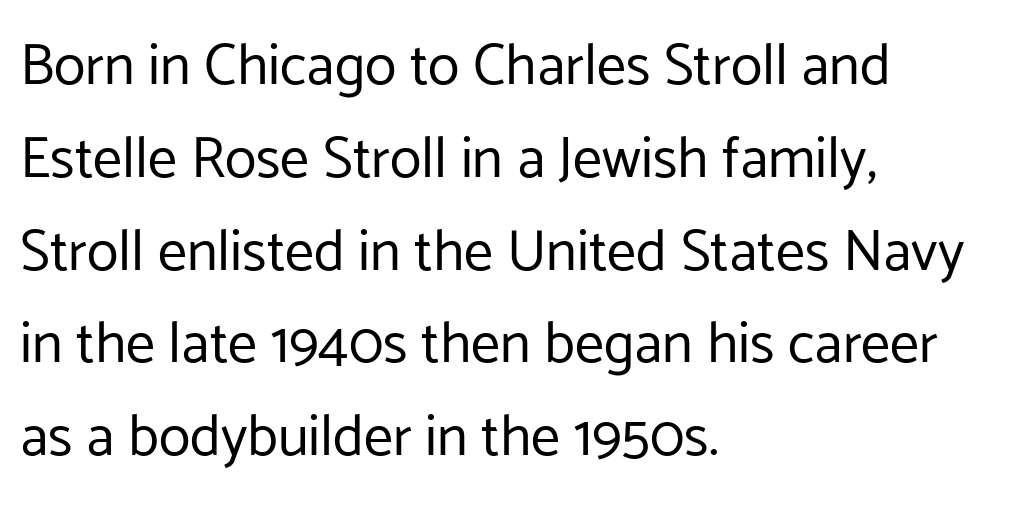
The image shows 58 px regular-weight sans-serif type, upright; set left-aligned, normal line spacing (1.6x), normal letter spacing, not underlined; low stroke contrast and a medium x-height.
